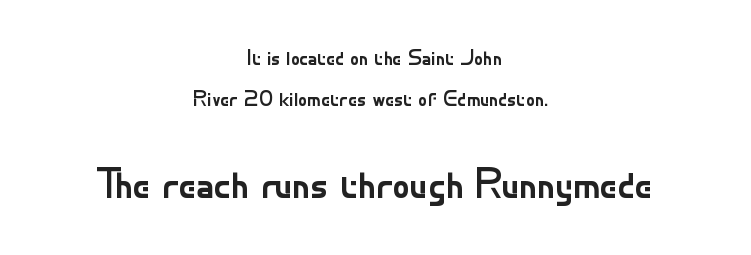
The image shows 43 px regular-weight sans-serif type, upright; set centered, line spacing 1.87x, normal letter spacing, not underlined; the second (bottom) block is 1.95x larger; low stroke contrast and a small x-height.
